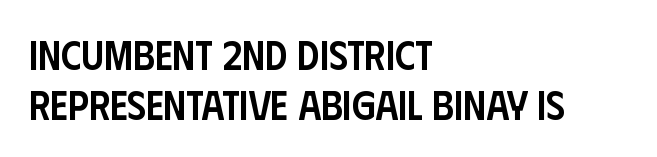
The image shows 40 px semibold, condensed sans-serif type, upright; set left-aligned, normal line spacing (1.25x), normal letter spacing, not underlined; low stroke contrast and a large x-height.
